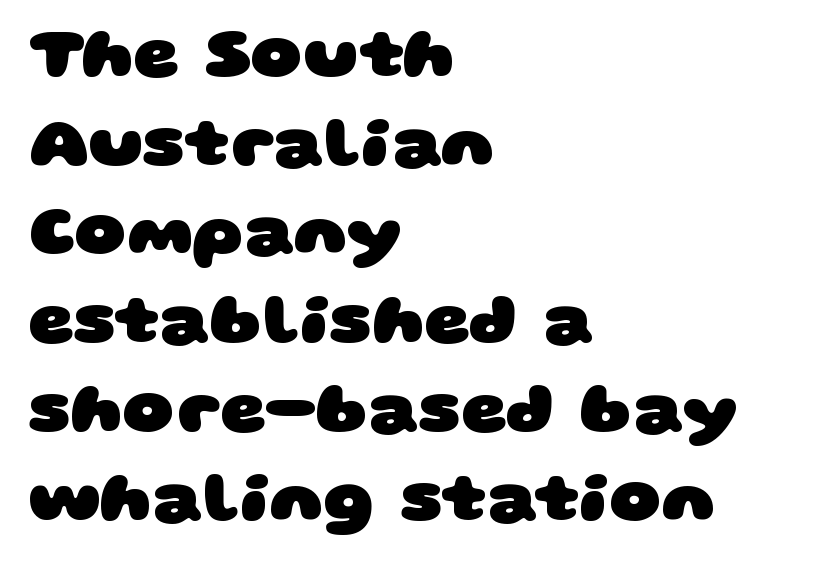
{"serif": "no", "bold": "yes", "weight": "heavy", "width": "wide", "stroke_contrast": "low", "x_height": "large", "monospaced": "no", "underline": "no", "align": "left", "line_spacing": "normal", "line_spacing_ratio": 1.25, "letter_spacing": "normal", "letter_spacing_em": 0.0, "glyph_px": 71}
